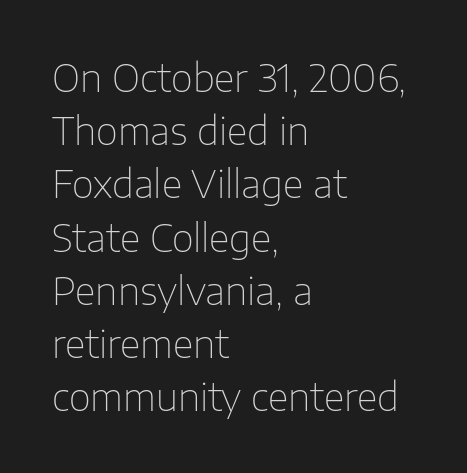
The image shows 38 px thin sans-serif type, upright; set left-aligned, normal line spacing (1.4x), normal letter spacing, not underlined; low stroke contrast and a medium x-height.
